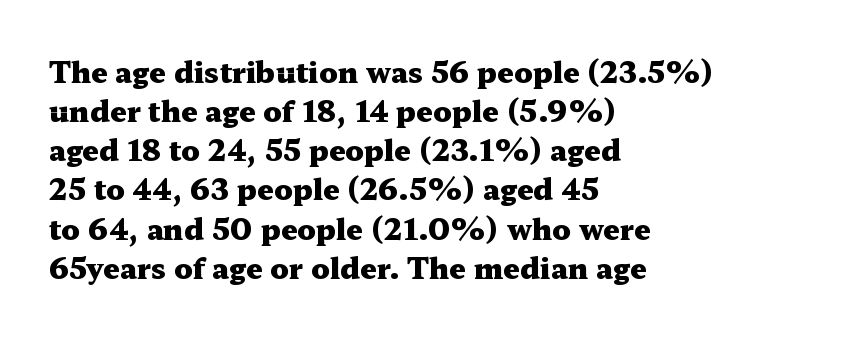
{"serif": "yes", "italic": "no", "bold": "yes", "weight": "heavy", "width": "wide", "stroke_contrast": "medium", "x_height": "medium", "monospaced": "no", "underline": "no", "align": "left", "line_spacing": "normal", "line_spacing_ratio": 1.35, "letter_spacing": "normal", "letter_spacing_em": 0.0, "glyph_px": 29}
